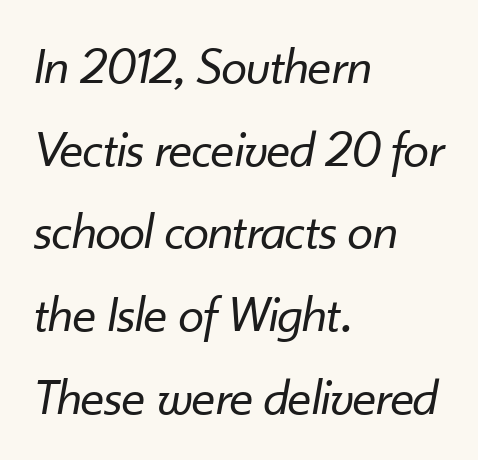
No extra tracking has been applied to these lines. The line-height multiplier appears to be the usual default. The weight would be labelled regular, book, light, or lighter still. These lines are rendered in a variable-pitch font. Designer's note — italics engaged. The zone under the glyphs is completely vacant.
